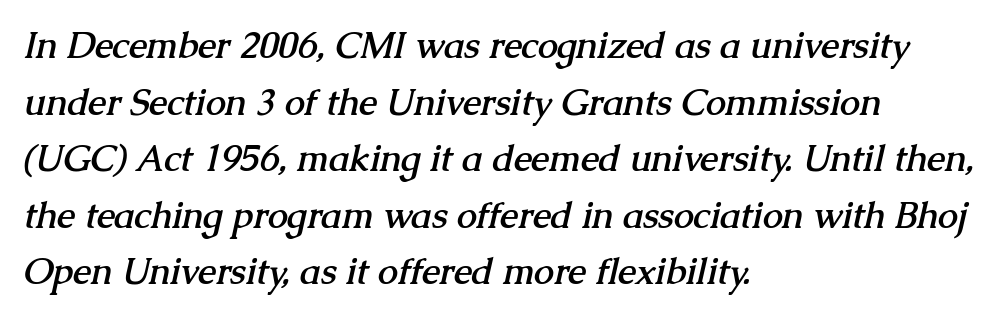
Q: Is the text bold? A: Yes.
Q: Is the typeface a serif or a sans-serif typeface? A: Serif.
Q: Is the text underlined? A: No.
Q: How is the paragraph aligned? A: Left-aligned.
Q: Is the spacing between letters normal or unusually wide? A: Normal.
Q: Is the spacing between lines tight, normal or loose? A: Normal.
Q: Width (condensed, normal, or wide)? A: Normal.
Q: Stroke contrast? A: Medium.
Q: x-height? A: Medium.
Q: Monospaced? A: No.
